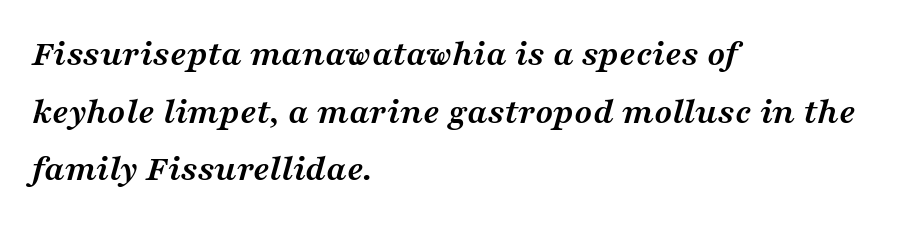
Q: Is the text bold? A: Yes.
Q: Is the text italic (slanted)? A: Yes, it leans right by about 16 degrees.
Q: Is the typeface a serif or a sans-serif typeface? A: Serif.
Q: Is the text underlined? A: No.
Q: How is the paragraph aligned? A: Left-aligned.
Q: Is the spacing between letters normal or unusually wide? A: Normal.
Q: Is the spacing between lines tight, normal or loose? A: Normal.
Q: Width (condensed, normal, or wide)? A: Wide.
Q: Stroke contrast? A: Medium.
Q: x-height? A: Medium.
Q: Monospaced? A: No.
